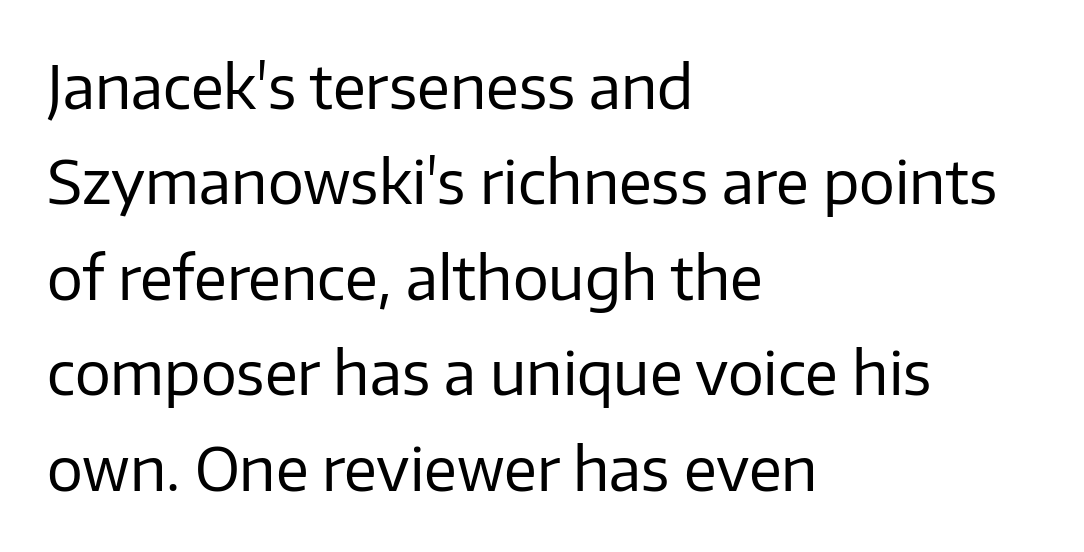
{"serif": "no", "italic": "no", "bold": "no", "weight": "regular", "width": "normal", "stroke_contrast": "low", "x_height": "medium", "monospaced": "no", "underline": "no", "align": "left", "line_spacing": "normal", "line_spacing_ratio": 1.59, "letter_spacing": "normal", "letter_spacing_em": 0.0, "glyph_px": 60}
